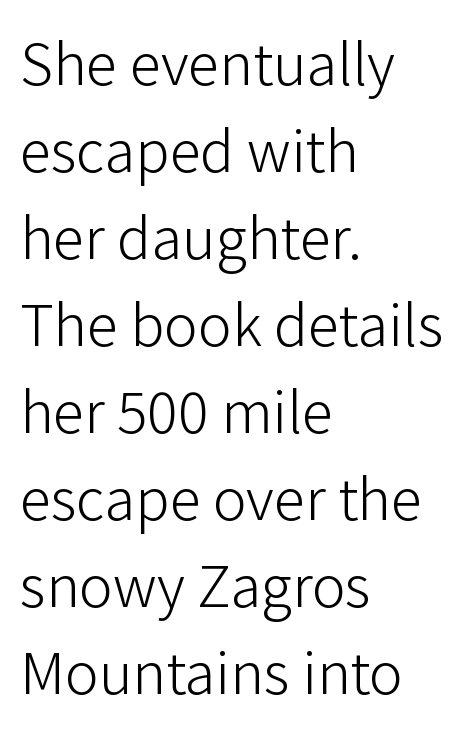
The zone under the glyphs is completely vacant. The gaps between neighbouring characters are ordinary and unremarkable. How would I describe the line gaps? Plain and ordinary. If you drew a line through each stem, it would be perfectly vertical. These lines are composed in type without serifs.
